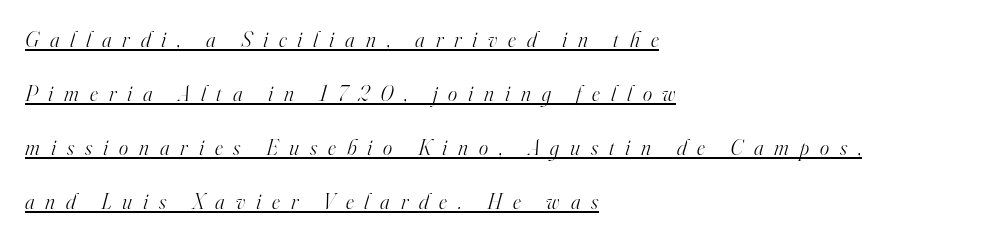
Spacing between characters has been opened up far beyond the box default. Visually the block forms a straight wall on the left and a jagged coastline on the right. The typeface has the unassuming heft of standard copy or less. Underlined type.
